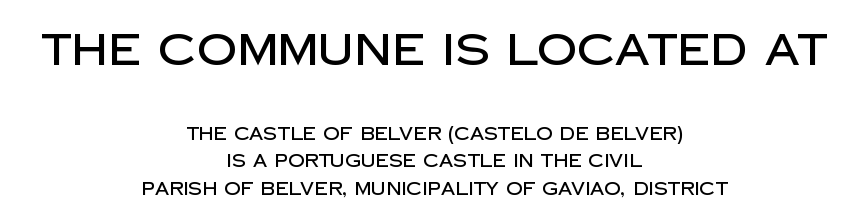
The image shows 44 px sans-serif type, upright; set centered, normal line spacing (1.52x), normal letter spacing, not underlined; the first (top) block is 2.44x larger; low stroke contrast and a large x-height.
